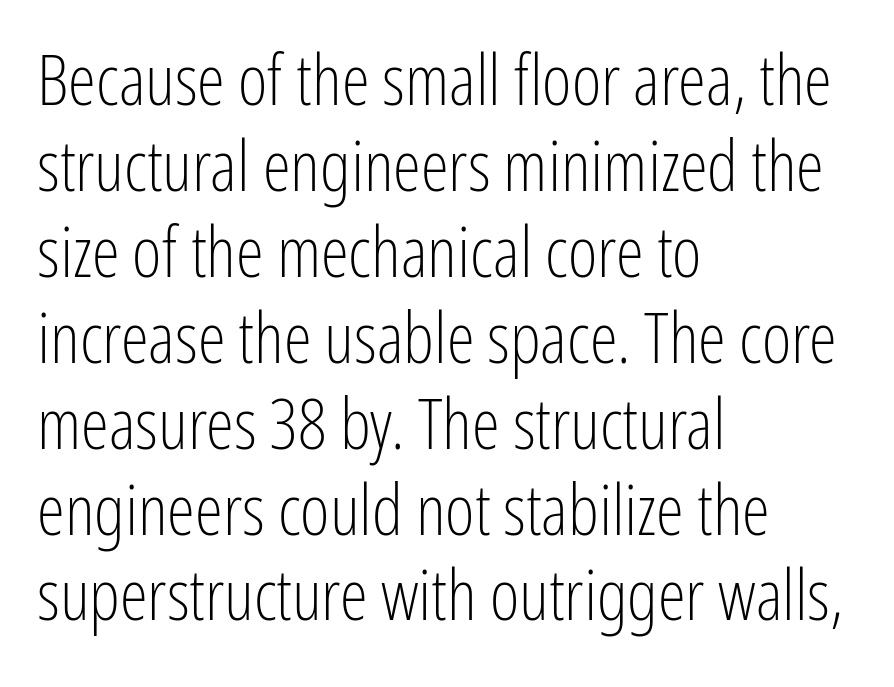
Q: Is the text bold? A: No.
Q: Is the text italic (slanted)? A: No, it is upright.
Q: Is the typeface a serif or a sans-serif typeface? A: Sans-serif.
Q: Is the text underlined? A: No.
Q: How is the paragraph aligned? A: Left-aligned.
Q: Is the spacing between letters normal or unusually wide? A: Normal.
Q: Width (condensed, normal, or wide)? A: Condensed.
Q: Stroke contrast? A: Low.
Q: x-height? A: Medium.
Q: Monospaced? A: No.
